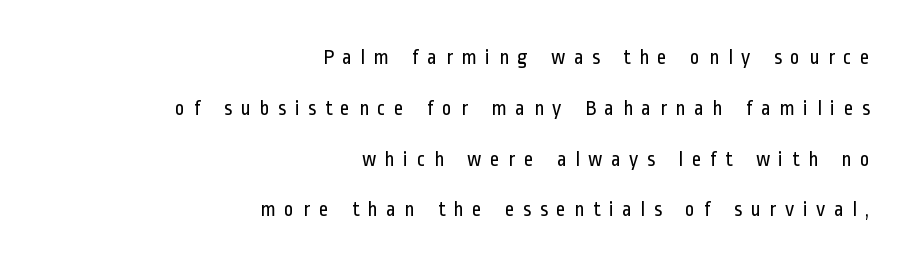
The image shows 21 px text type, upright; set right-aligned, loose line spacing (2.42x), unusually wide letter spacing (+0.4 em), not underlined.
